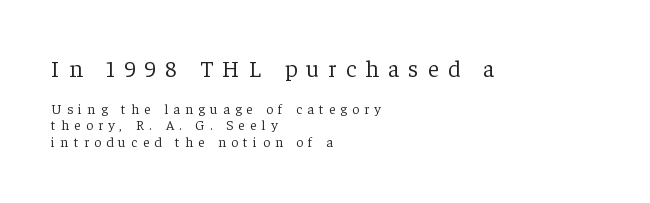
The image shows 24 px text type, upright; set left-aligned, line spacing 1.19x, unusually wide letter spacing (+0.38 em), not underlined; the first (top) block is 1.71x larger.
